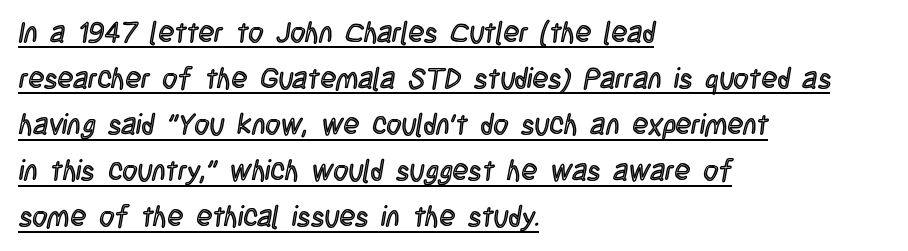
The image shows 29 px condensed type; set left-aligned, normal line spacing (1.59x), normal letter spacing, underlined; a large x-height.
